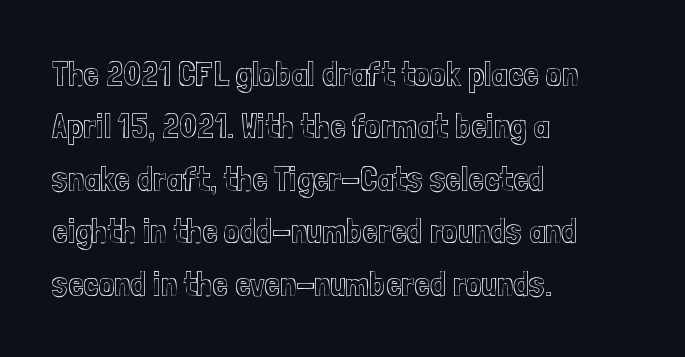
Q: Is the text italic (slanted)? A: No, it is upright.
Q: Is the text underlined? A: No.
Q: How is the paragraph aligned? A: Left-aligned.
Q: Is the spacing between letters normal or unusually wide? A: Normal.
Q: Is the spacing between lines tight, normal or loose? A: Normal.
Q: Width (condensed, normal, or wide)? A: Condensed.
Q: x-height? A: Medium.
Q: Monospaced? A: No.
